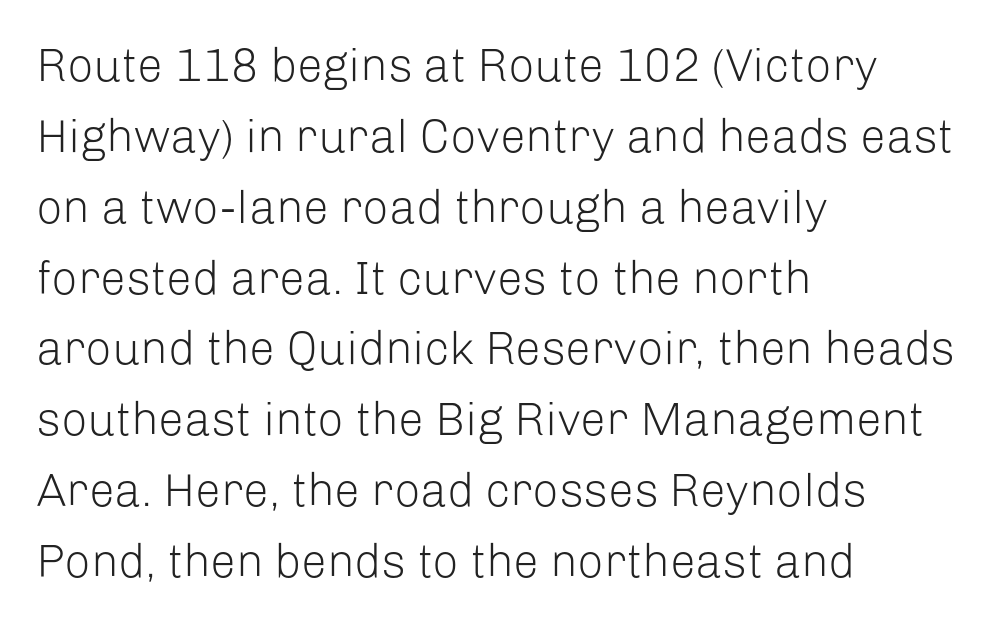
The lettering stays uniformly vertical, giving the passage a roman look. Inter-character spacing is left at the font's built-in metrics. Notice how descenders clear the ascenders below comfortably — that's standard leading. Is this a fixed-width face? No — the glyphs have proportional, varying widths.
